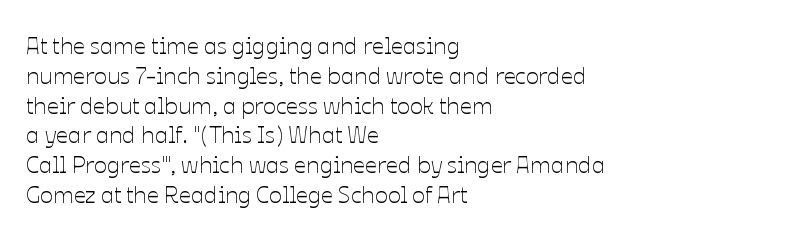
{"italic": "no", "bold": "no", "underline": "no", "align": "left", "line_spacing_ratio": 1.24, "letter_spacing": "normal", "letter_spacing_em": 0.0, "glyph_px": 24}
